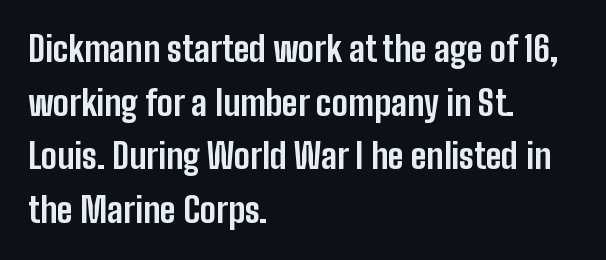
{"serif": "no", "italic": "no", "bold": "yes", "weight": "bold", "width": "condensed", "stroke_contrast": "low", "x_height": "medium", "monospaced": "no", "underline": "no", "align": "left", "line_spacing": "normal", "line_spacing_ratio": 1.58, "letter_spacing": "normal", "letter_spacing_em": 0.0, "glyph_px": 34}
